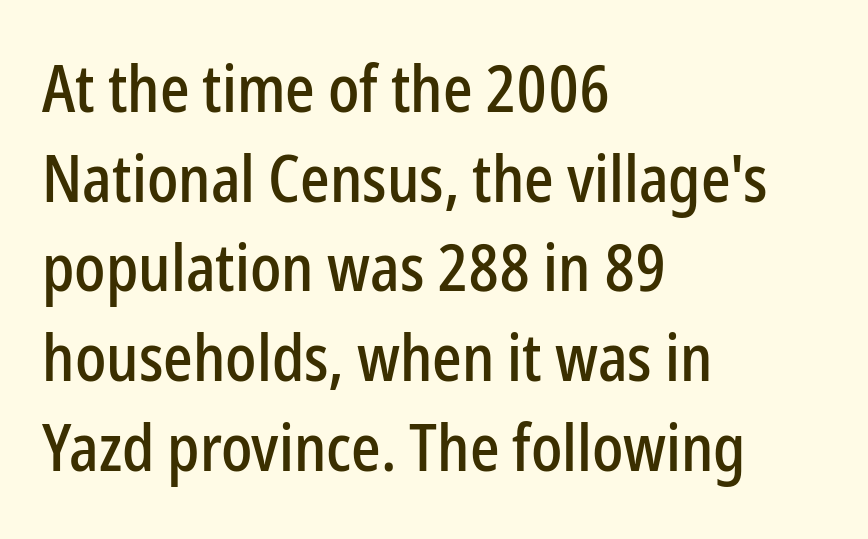
The glyphs are unaccompanied by any horizontal stroke below them. Stroke terminals: plain, sans-serif. The passage shown is typed in a proportional face where columns would drift. When letters stand straight like this, we call the style roman or upright. How would I describe the line gaps? Plain and ordinary.
